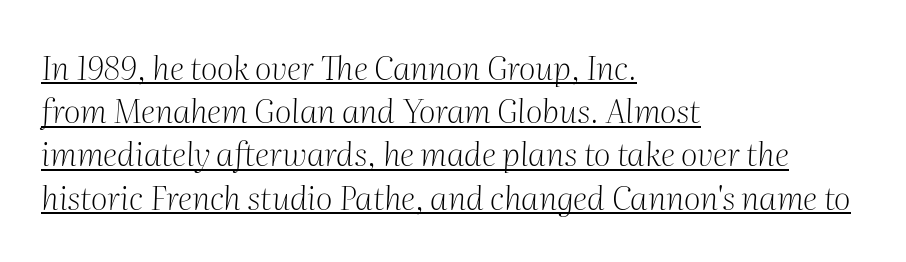
{"serif": "yes", "italic": "yes", "lean": "right", "slant_degrees": 2, "bold": "no", "weight": "light", "width": "normal", "stroke_contrast": "medium", "x_height": "medium", "monospaced": "no", "underline": "yes", "align": "left", "line_spacing": "normal", "line_spacing_ratio": 1.31, "letter_spacing": "normal", "letter_spacing_em": 0.0, "glyph_px": 33}
